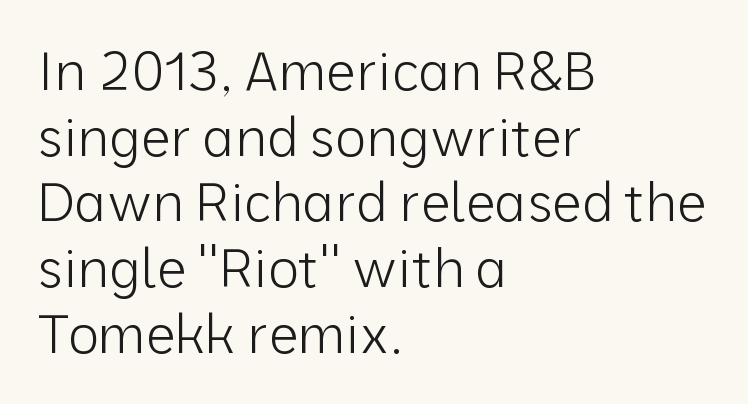
Check the space under the baseline: it is left empty. The paragraph has a hard left edge and a soft right edge. No letter is thick-stroked: the sample isn't bold. Nobody touched the tracking dial on this one. Note the varied advance widths — an 'i' is clearly narrower than an 'm'.
